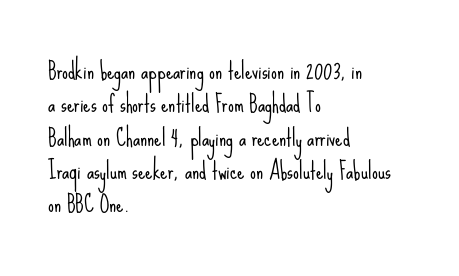
Q: Is the text bold? A: No.
Q: Is the text italic (slanted)? A: No, it is upright.
Q: Is the text underlined? A: No.
Q: How is the paragraph aligned? A: Left-aligned.
Q: Is the spacing between letters normal or unusually wide? A: Normal.
Q: Is the spacing between lines tight, normal or loose? A: Normal.
